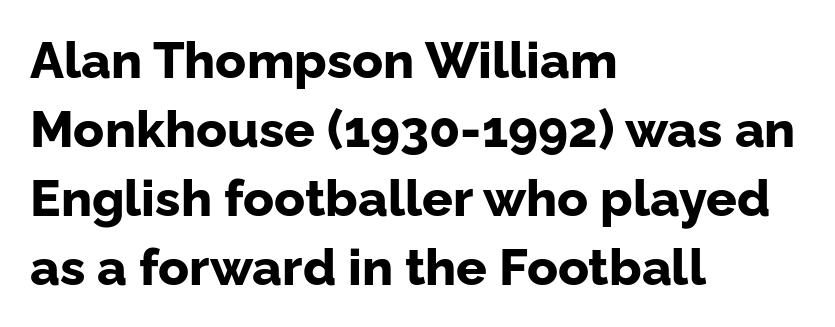
Q: Is the text bold? A: Yes.
Q: Is the text italic (slanted)? A: No, it is upright.
Q: Is the typeface a serif or a sans-serif typeface? A: Sans-serif.
Q: Is the text underlined? A: No.
Q: How is the paragraph aligned? A: Left-aligned.
Q: Is the spacing between letters normal or unusually wide? A: Normal.
Q: Is the spacing between lines tight, normal or loose? A: Normal.
Q: Width (condensed, normal, or wide)? A: Normal.
Q: Stroke contrast? A: Low.
Q: x-height? A: Medium.
Q: Monospaced? A: No.
